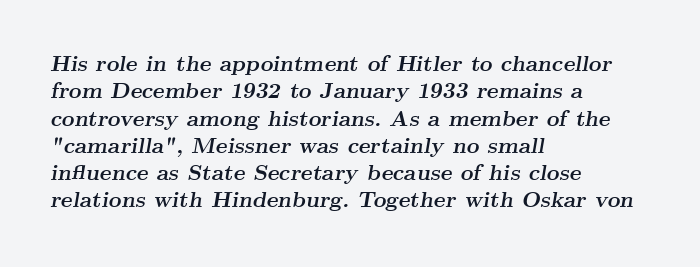
The image shows 22 px bold type, italic (leaning right); set left-aligned, line spacing 1.24x, normal letter spacing, not underlined.
